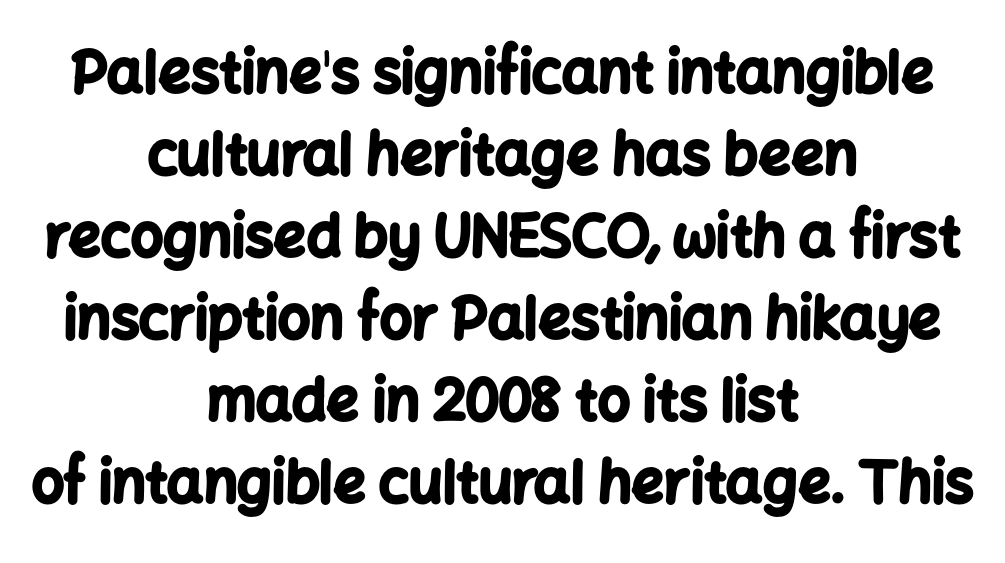
When letters stand straight like this, we call the style roman or upright. Descender tails drop into unmarked territory. Horizontally, the lines are justified to the midpoint only. On the weight axis this lands at bold, roughly 700. In terms of letterform style, serifs are entirely absent. Standard letterfit; no display-style spreading of the glyphs.
